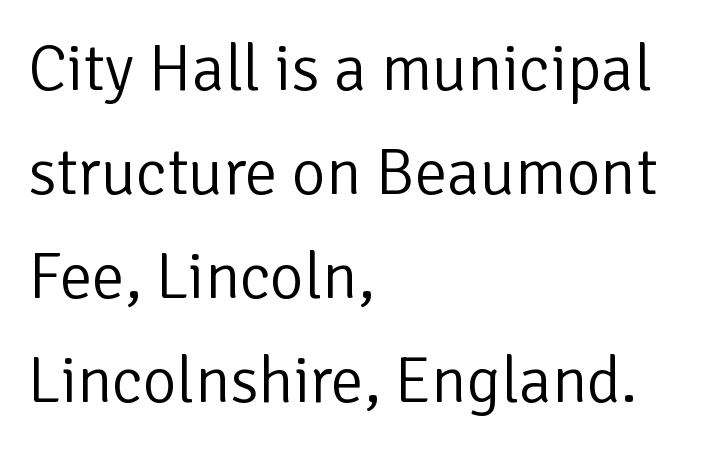
Q: Is the text bold? A: No.
Q: Is the text italic (slanted)? A: No, it is upright.
Q: Is the typeface a serif or a sans-serif typeface? A: Sans-serif.
Q: Is the text underlined? A: No.
Q: How is the paragraph aligned? A: Left-aligned.
Q: Is the spacing between letters normal or unusually wide? A: Normal.
Q: Is the spacing between lines tight, normal or loose? A: Normal.
Q: Width (condensed, normal, or wide)? A: Normal.
Q: Stroke contrast? A: Low.
Q: x-height? A: Medium.
Q: Monospaced? A: No.
